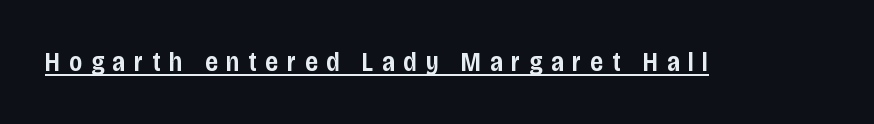
{"italic": "no", "bold": "semi", "underline": "yes", "letter_spacing": "wide", "letter_spacing_em": 0.33, "glyph_px": 27}
